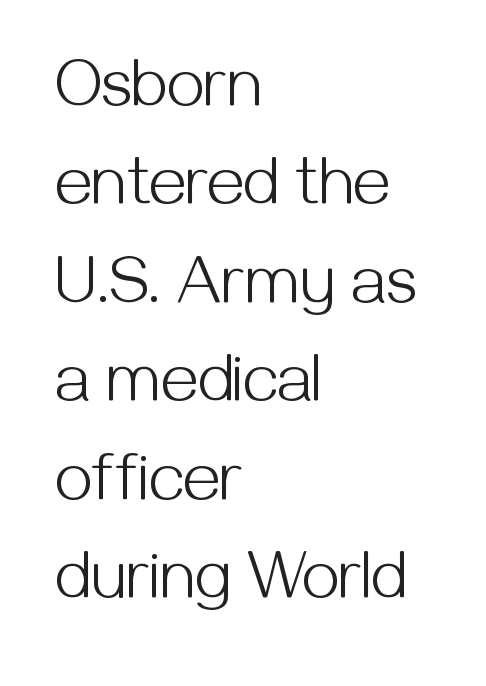
The image shows 67 px light sans-serif type, upright; set left-aligned, normal line spacing (1.47x), normal letter spacing, not underlined; medium stroke contrast and a medium x-height.
